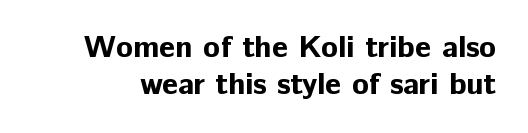
The image shows 31 px bold sans-serif type, upright; set line spacing 1.19x, normal letter spacing, not underlined; low stroke contrast and a medium x-height.
